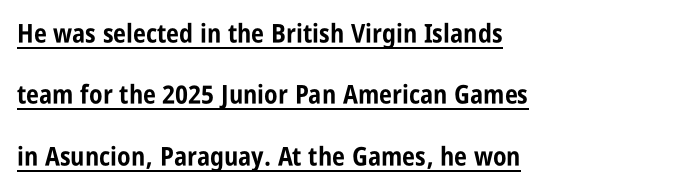
{"italic": "no", "bold": "yes", "underline": "yes", "align": "left", "line_spacing": "loose", "line_spacing_ratio": 2.36, "letter_spacing": "normal", "letter_spacing_em": 0.0, "glyph_px": 26}
